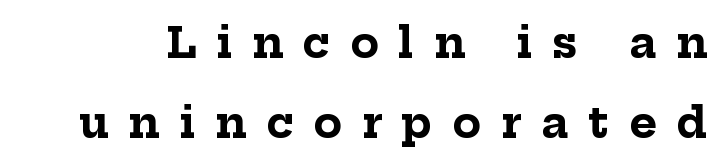
The image shows 42 px bold serif type, upright; set loose line spacing (1.9x), unusually wide letter spacing (+0.47 em), not underlined; low stroke contrast and a medium x-height.
